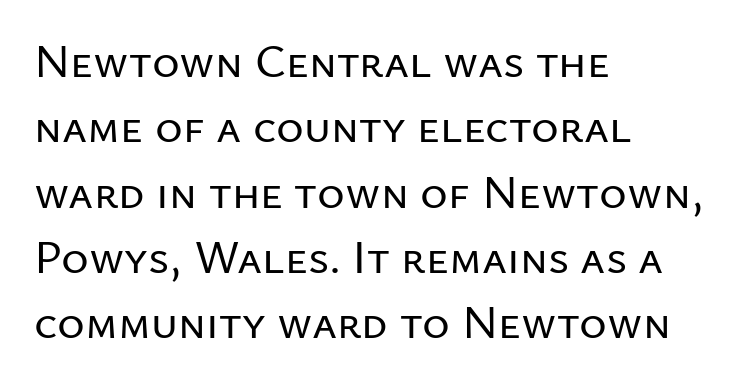
{"serif": "no", "italic": "no", "width": "normal", "stroke_contrast": "low", "x_height": "medium", "monospaced": "no", "underline": "no", "align": "left", "line_spacing": "normal", "line_spacing_ratio": 1.39, "letter_spacing": "normal", "letter_spacing_em": 0.0, "glyph_px": 47}
